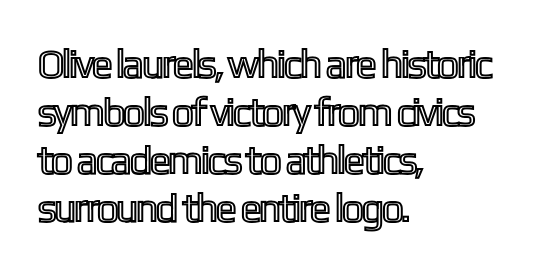
The image shows 40 px condensed type, upright; set left-aligned, line spacing 1.2x, normal letter spacing, not underlined; a medium x-height.
